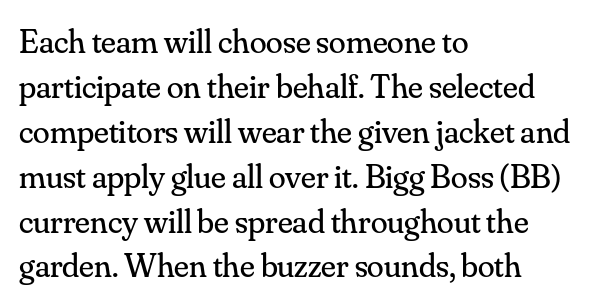
The image shows 34 px regular-weight serif type, upright; set left-aligned, normal line spacing (1.32x), normal letter spacing, not underlined; medium stroke contrast and a small x-height.
